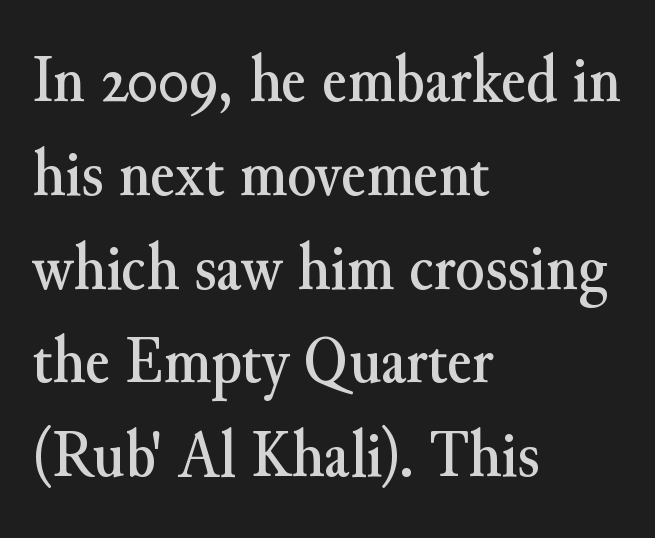
Check under the words: just untouched page. Vertical spacing — default. The rendering uses natural spacing where letterforms have individual widths. Typeset ragged right — the left edge is the straight one. Spacing between characters is what you'd get straight out of the box.
